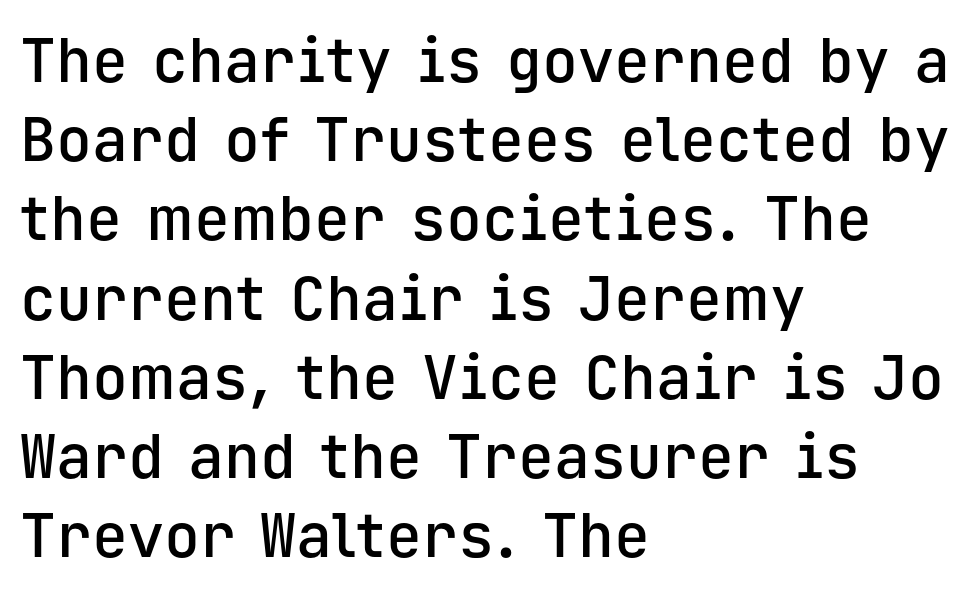
{"serif": "no", "italic": "no", "bold": "semi", "weight": "semibold", "width": "normal", "stroke_contrast": "low", "x_height": "medium", "monospaced": "yes", "underline": "no", "align": "left", "line_spacing": "normal", "line_spacing_ratio": 1.32, "letter_spacing": "normal", "letter_spacing_em": 0.0, "glyph_px": 60}
